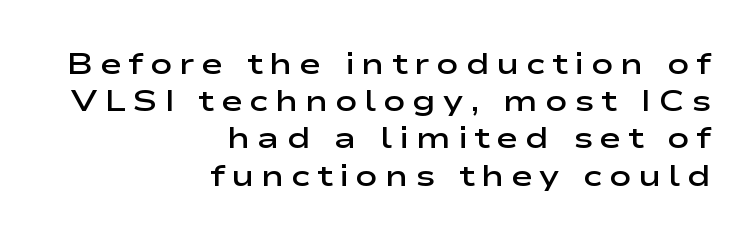
Type style note: lacks serifs. Each word looks stretched out because of the extra space between its letters. A fair bit of extra ink — the face is semibold, not bold. Bare-footed words on every line. Is there any slant? The stems are plumb.
